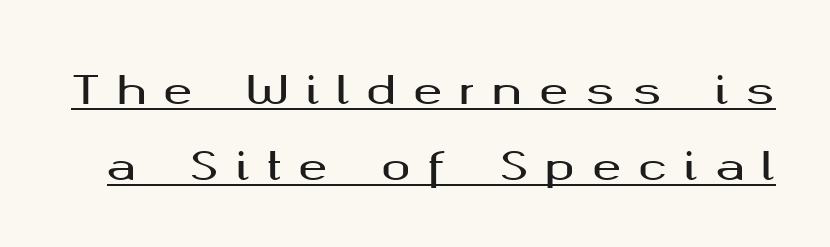
The vertical gap from one line to the next is large. This rendering employs a face without finishing strokes, i.e., a sans-serif. Spacing verdict: proportional, widths tailored to each character. Ordinary non-slanted type is in use. Tracking value appears strongly positive — letters spread wide.
